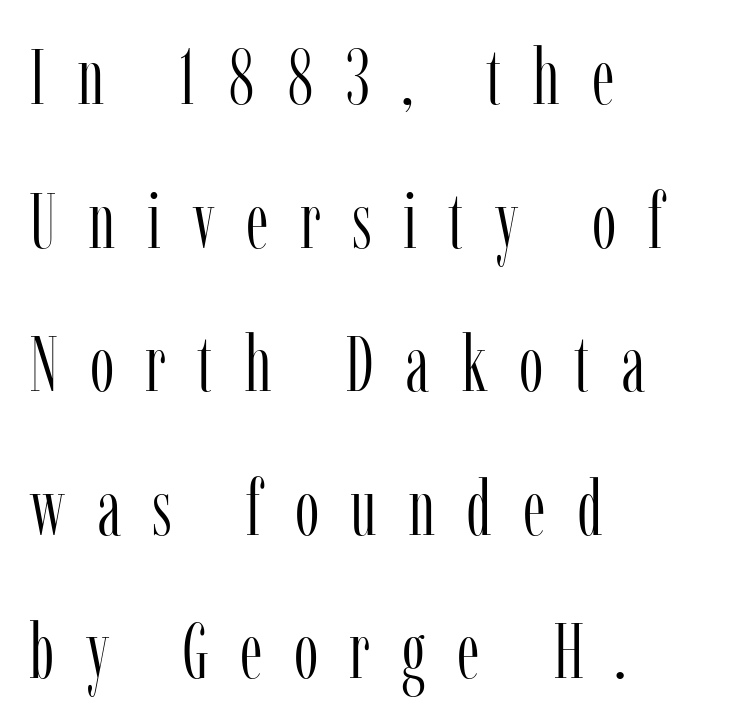
{"serif": "yes", "italic": "no", "bold": "no", "weight": "light", "width": "condensed", "stroke_contrast": "low", "x_height": "medium", "monospaced": "no", "underline": "no", "align": "left", "line_spacing_ratio": 1.84, "letter_spacing": "wide", "letter_spacing_em": 0.4, "glyph_px": 78}
